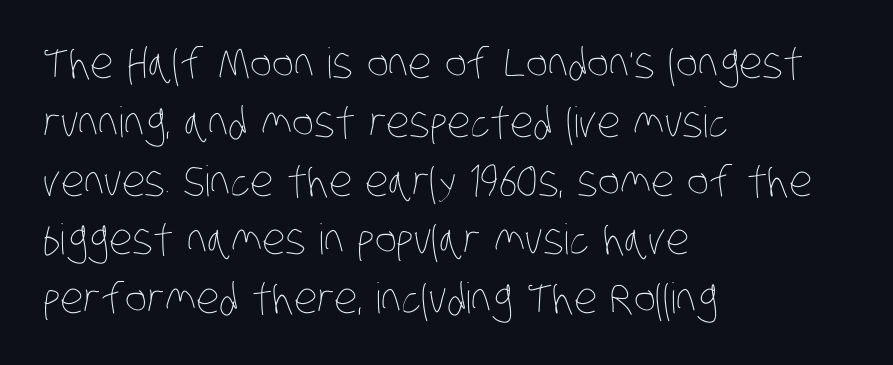
The space beneath each line is pristine and unruled. Default kerning and tracking; the words read as compact shapes. The font is comparable to plain body text, perhaps lighter. Do the characters align in a grid? No, the font is proportional. The leading is moderate, giving the passage an even texture.
